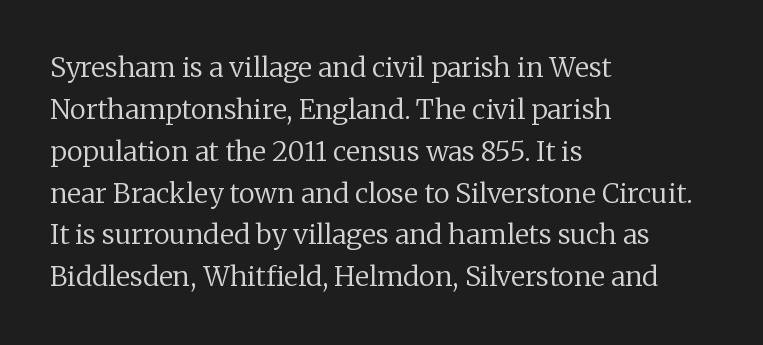
Q: Is the text bold? A: No.
Q: Is the text italic (slanted)? A: No, it is upright.
Q: Is the text underlined? A: No.
Q: How is the paragraph aligned? A: Left-aligned.
Q: Is the spacing between letters normal or unusually wide? A: Normal.
Q: Is the spacing between lines tight, normal or loose? A: Normal.
